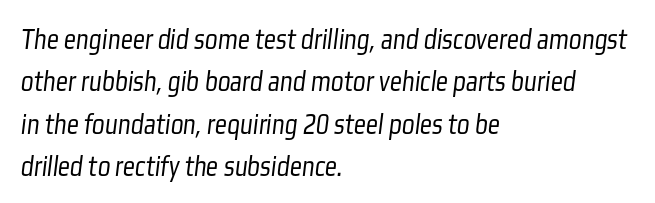
Q: Is the text bold? A: No.
Q: Is the typeface a serif or a sans-serif typeface? A: Sans-serif.
Q: Is the text underlined? A: No.
Q: How is the paragraph aligned? A: Left-aligned.
Q: Is the spacing between letters normal or unusually wide? A: Normal.
Q: Is the spacing between lines tight, normal or loose? A: Normal.
Q: Width (condensed, normal, or wide)? A: Condensed.
Q: Stroke contrast? A: Low.
Q: x-height? A: Medium.
Q: Monospaced? A: No.
